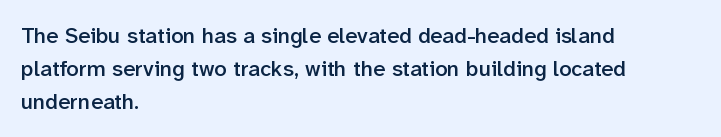
{"italic": "no", "bold": "semi", "underline": "no", "align": "left", "line_spacing": "normal", "line_spacing_ratio": 1.49, "letter_spacing": "normal", "letter_spacing_em": 0.0, "glyph_px": 22}
